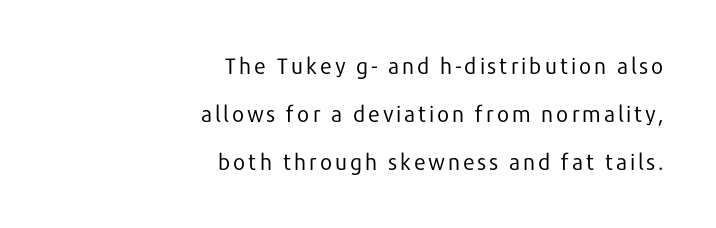
The image shows 22 px text type, upright; set right-aligned, loose line spacing (2.19x), not underlined.
